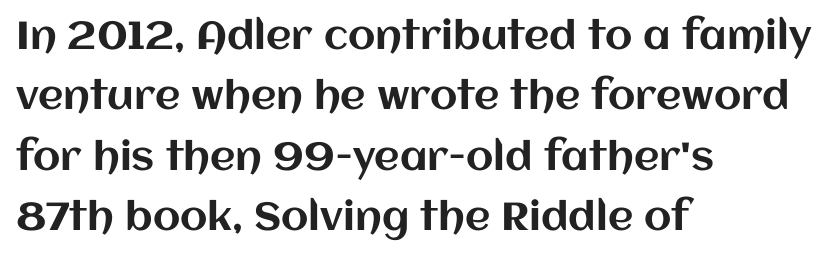
Is this a fixed-width face? No — the glyphs have proportional, varying widths. Does the copy run flush right? No — it runs flush left. Posture: upright roman. Bare-footed words on every line. Compared with typical paragraphs, the rows here are spaced about the same. These lines keep a tight, regular rhythm from letter to letter.
